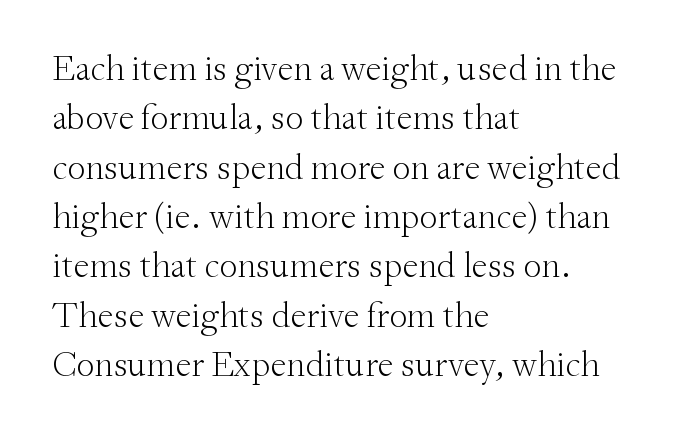
There is no visible air inserted between adjacent glyphs. This is not heavy type; no bold has been used. Just letters on the line, the space beneath them empty. Regular leading. Regarding serifs, this sample has them.
